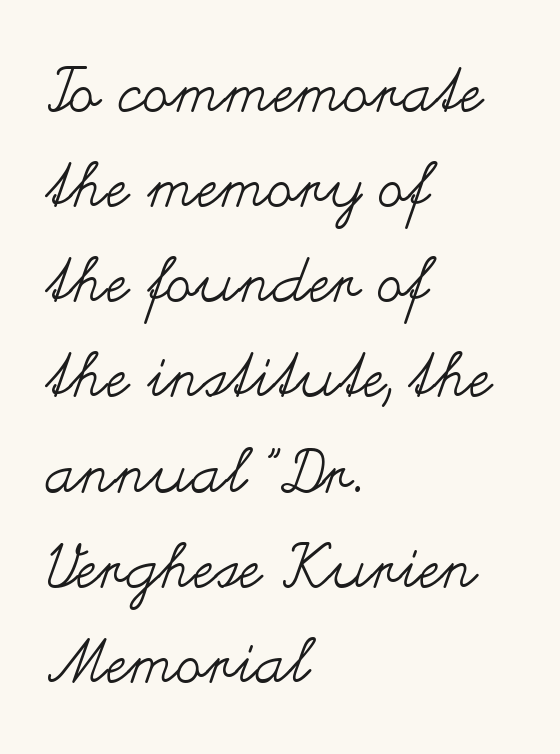
The image shows 61 px regular-weight, wide type; set left-aligned, normal line spacing (1.56x), normal letter spacing, not underlined; medium stroke contrast and a small x-height.
